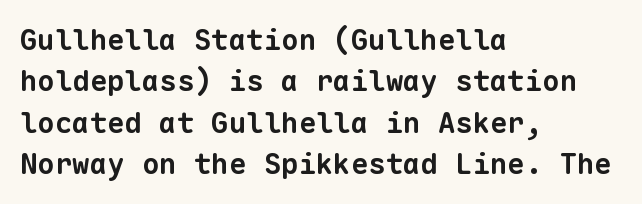
Q: Is the text bold? A: Yes.
Q: Is the typeface a serif or a sans-serif typeface? A: Sans-serif.
Q: Is the text underlined? A: No.
Q: How is the paragraph aligned? A: Left-aligned.
Q: Is the spacing between letters normal or unusually wide? A: Normal.
Q: Is the spacing between lines tight, normal or loose? A: Normal.
Q: Width (condensed, normal, or wide)? A: Normal.
Q: Stroke contrast? A: Low.
Q: x-height? A: Medium.
Q: Monospaced? A: Yes.
